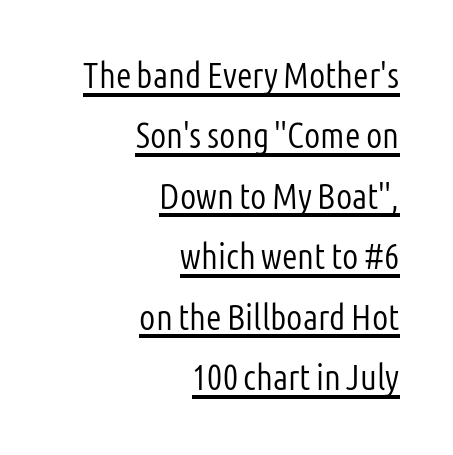
What kind of face is this? One without serifs — a sans. No chunkiness to these letters — they're not bold. The letterforms sit shoulder to shoulder at normal distance. Quick note: interline space is typical.
